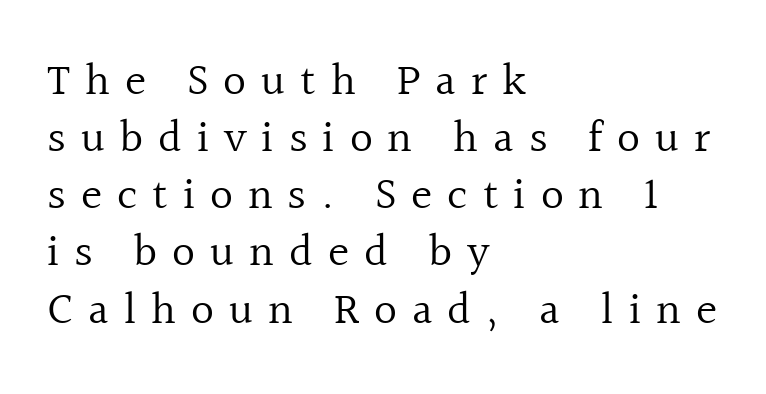
{"serif": "yes", "italic": "no", "bold": "no", "weight": "regular", "width": "normal", "x_height": "medium", "monospaced": "no", "underline": "no", "align": "left", "line_spacing": "normal", "line_spacing_ratio": 1.27, "letter_spacing": "wide", "letter_spacing_em": 0.33, "glyph_px": 45}
